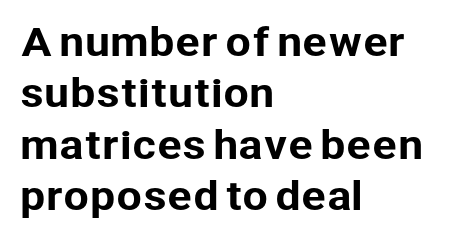
Honestly, the letter spacing is just normal — you wouldn't notice it. The specimen reads as upright at a glance. Beneath every word, the page is bare. Horizontally, the lines are justified to the leading edge only. The designer went with a sans here, leaving each stem footless. The passage shown is typed in a proportional face where columns would drift.
